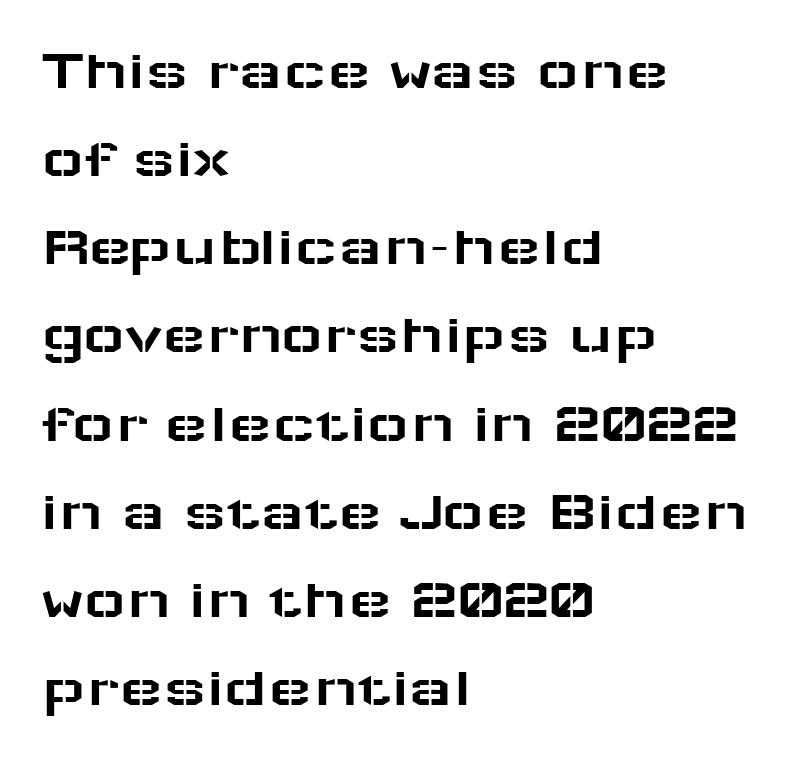
Posture: upright roman. Successive baselines arrive at the customary interval. Here the designer chose a conventional face with non-uniform glyph widths. Type style note: lacks serifs.
